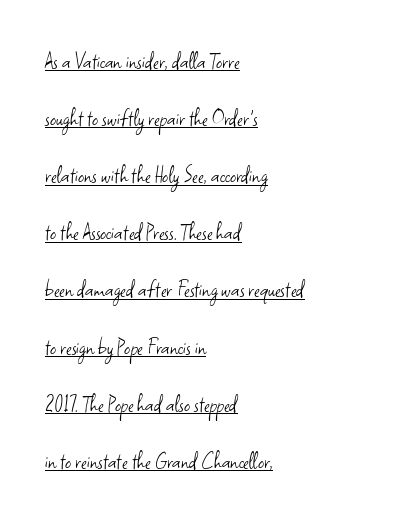
Q: Is the text bold? A: No.
Q: Is the text italic (slanted)? A: Yes.
Q: Is the text underlined? A: Yes.
Q: How is the paragraph aligned? A: Left-aligned.
Q: Is the spacing between letters normal or unusually wide? A: Normal.
Q: Is the spacing between lines tight, normal or loose? A: Loose.
